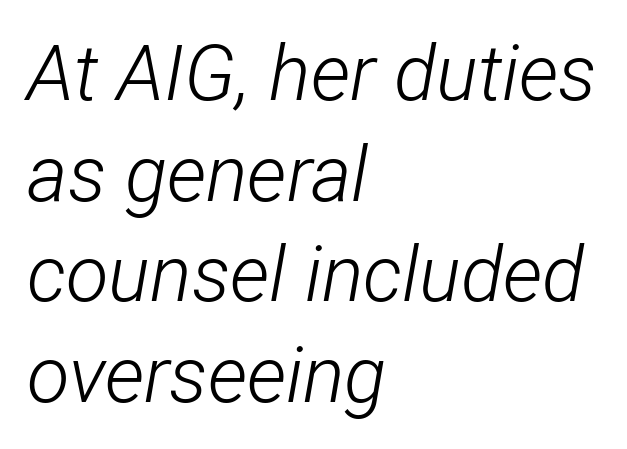
The image shows 78 px light, condensed type, italic (leaning right); set left-aligned, normal line spacing (1.29x), normal letter spacing, not underlined; low stroke contrast and a medium x-height.
